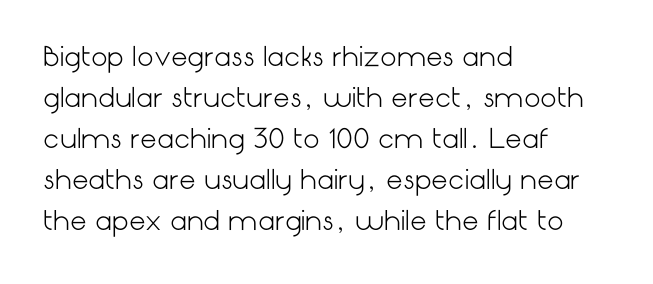
The image shows 26 px text type, upright; set left-aligned, normal line spacing (1.58x), normal letter spacing, not underlined.
